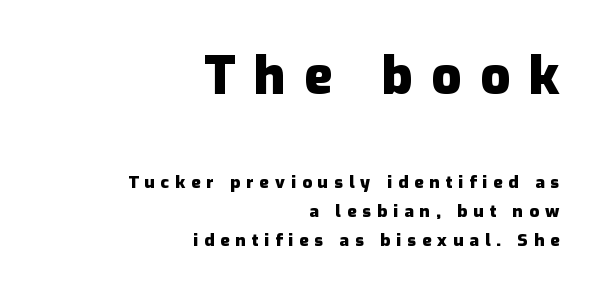
Posture: upright roman. Every letter is thick-stroked: bold, no question. Glance below the letters and you will spot only blank space. Someone cranked the tracking dial way up on this one. Caption: multi-line text, flush right, ragged left. Unlike a traditional serif, this face leaves its strokes unadorned.
